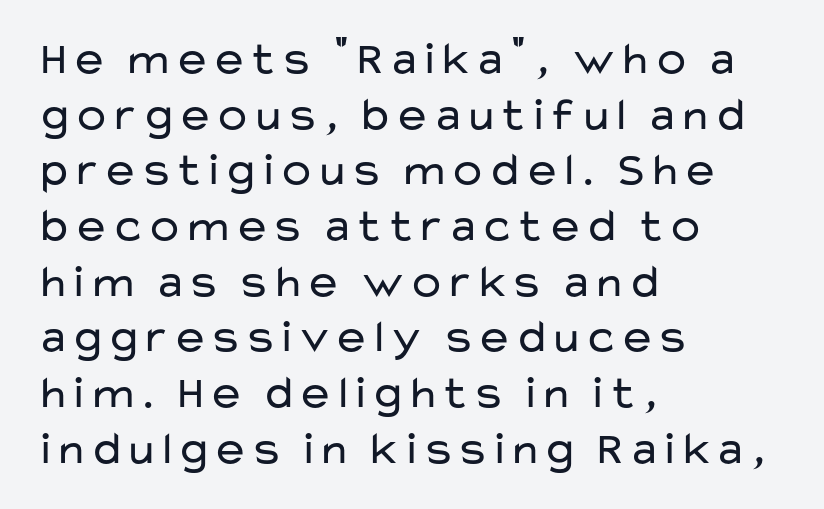
The image shows 46 px regular-weight, wide sans-serif type, upright; set left-aligned, line spacing 1.21x, normal letter spacing, not underlined; low stroke contrast and a medium x-height.
